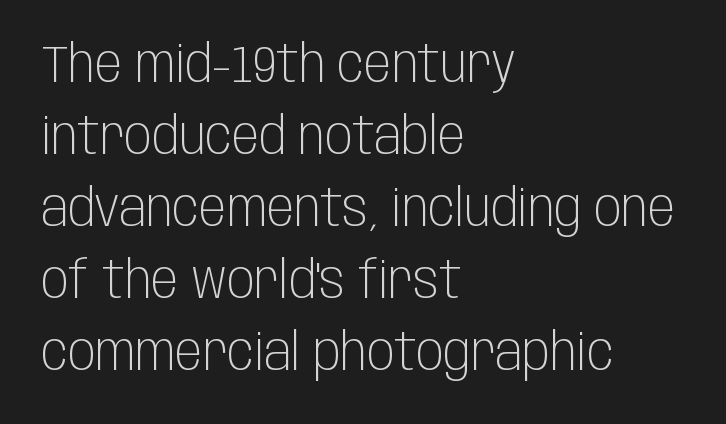
The face used here is a sans, in the tradition of grotesques and geometrics. The strip under each line holds only bare page. The space between consecutive lines is moderate. The ragged edge is on the right, which tells us the setting is flush left.
